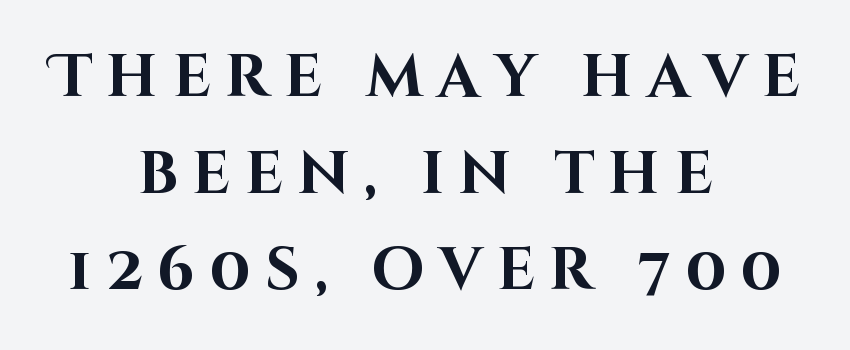
The image shows 60 px bold sans-serif type, upright; set centered, normal line spacing (1.61x), unusually wide letter spacing (+0.24 em), not underlined; high stroke contrast and a large x-height.
